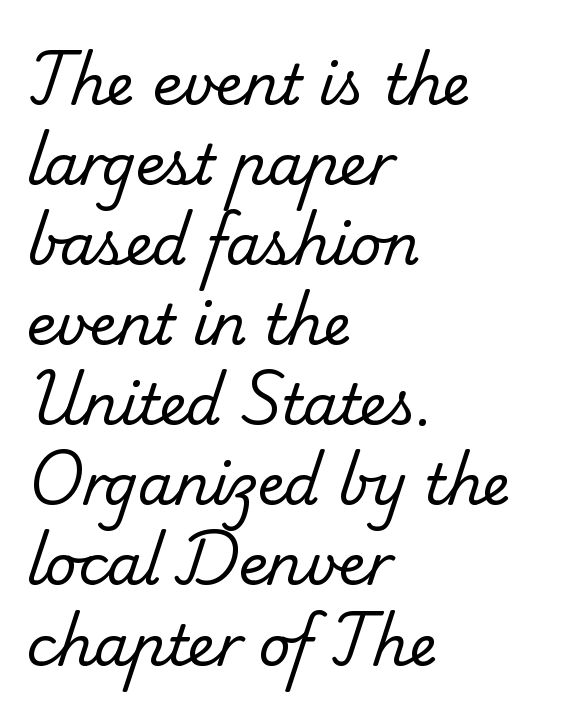
Is this a sans? No — the strokes have serifs. Only glyphs here, with clear space below each row. The rendering uses natural spacing where letterforms have individual widths. If you drew a ruler down the left edge, every line would touch it. The cut favours lightness, reaching ordinary text weight at its darkest.
